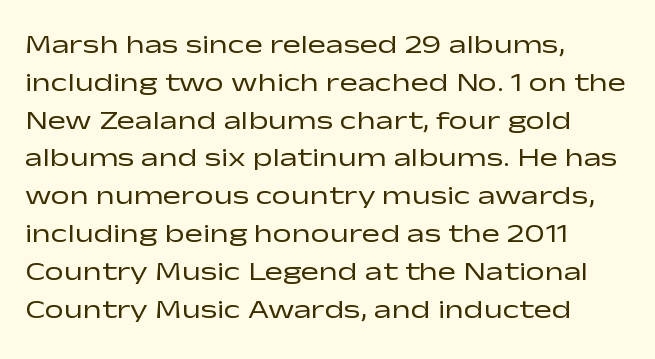
Q: Is the text bold? A: No.
Q: Is the text italic (slanted)? A: No, it is upright.
Q: Is the text underlined? A: No.
Q: How is the paragraph aligned? A: Left-aligned.
Q: Is the spacing between letters normal or unusually wide? A: Normal.
Q: Is the spacing between lines tight, normal or loose? A: Normal.
